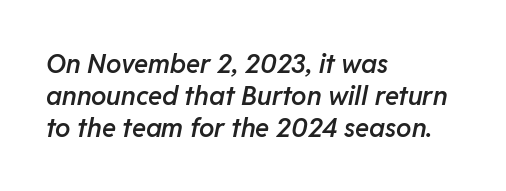
{"italic": "yes", "lean": "right", "slant_degrees": 11, "bold": "semi", "underline": "no", "align": "left", "line_spacing_ratio": 1.23, "letter_spacing": "normal", "letter_spacing_em": 0.0, "glyph_px": 26}
